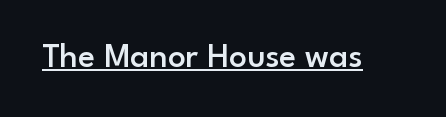
The image shows 35 px semibold sans-serif type, upright; set normal letter spacing, underlined; low stroke contrast and a small x-height.
